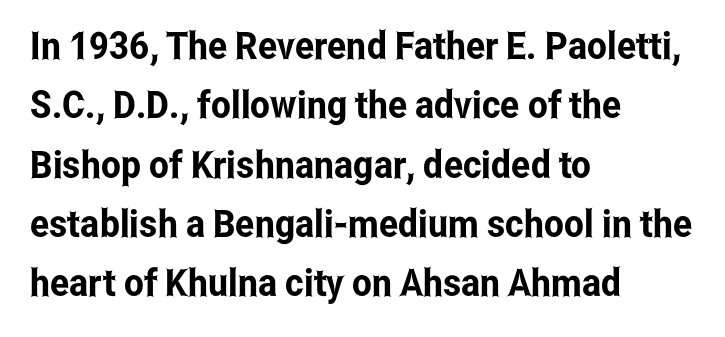
If you drew a line through each stem, it would be perfectly vertical. Evenly set lines give the paragraph a standard silhouette. Standard letterfit; no display-style spreading of the glyphs. Rule under the text: the space is simply empty.
